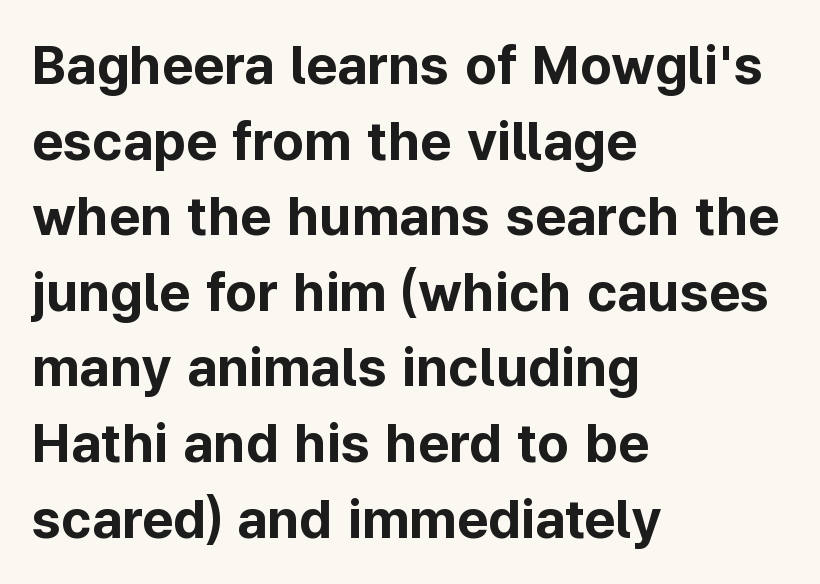
The image shows 54 px bold sans-serif type, upright; set left-aligned, normal line spacing (1.4x), normal letter spacing, not underlined; low stroke contrast and a medium x-height.
